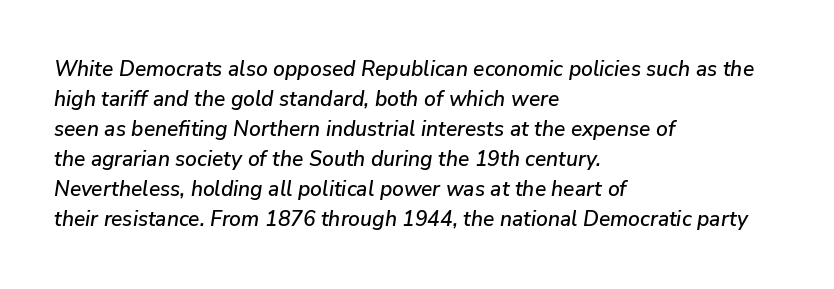
The image shows 21 px text type, italic (leaning right); set left-aligned, normal line spacing (1.43x), normal letter spacing, not underlined.
